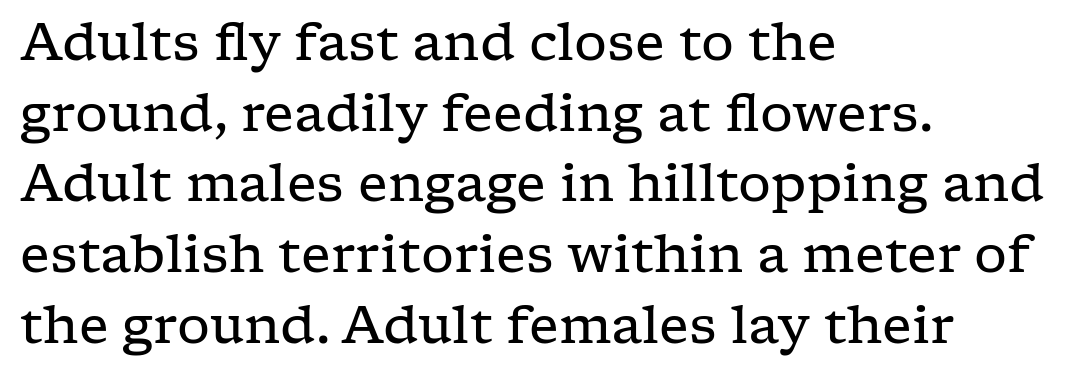
Regarding leading, the lines here are spaced in the standard way. Underline: absent. Is the block centered? No — it sits flush against the left margin. The letters look calm and open, with moderate or lighter stems. No extra tracking has been applied to these lines. The type sits square on the baseline with zero lean.
